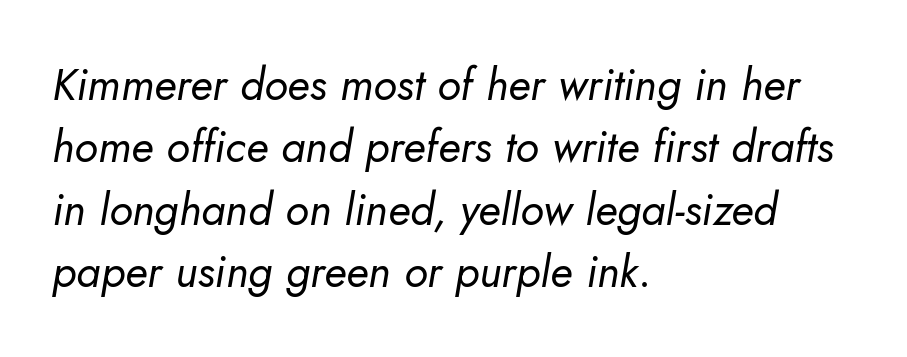
Q: Is the text bold? A: No.
Q: Is the text italic (slanted)? A: Yes, it leans right by about 5 degrees.
Q: Is the text underlined? A: No.
Q: How is the paragraph aligned? A: Left-aligned.
Q: Is the spacing between letters normal or unusually wide? A: Normal.
Q: Is the spacing between lines tight, normal or loose? A: Normal.
Q: Width (condensed, normal, or wide)? A: Normal.
Q: Stroke contrast? A: Low.
Q: x-height? A: Small.
Q: Monospaced? A: No.
